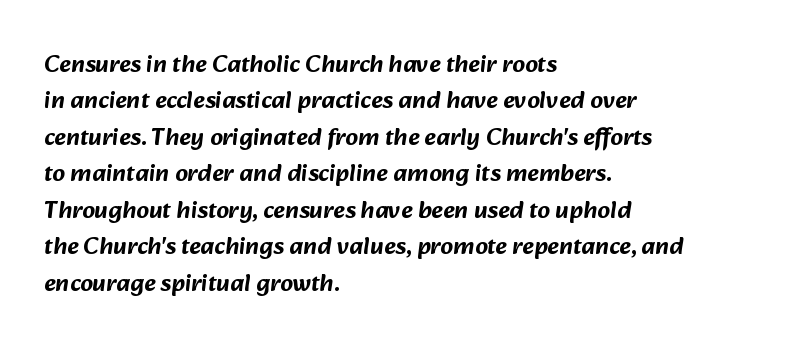
{"underline": "no", "align": "left", "line_spacing": "normal", "line_spacing_ratio": 1.46, "letter_spacing": "normal", "letter_spacing_em": 0.0, "glyph_px": 25}
